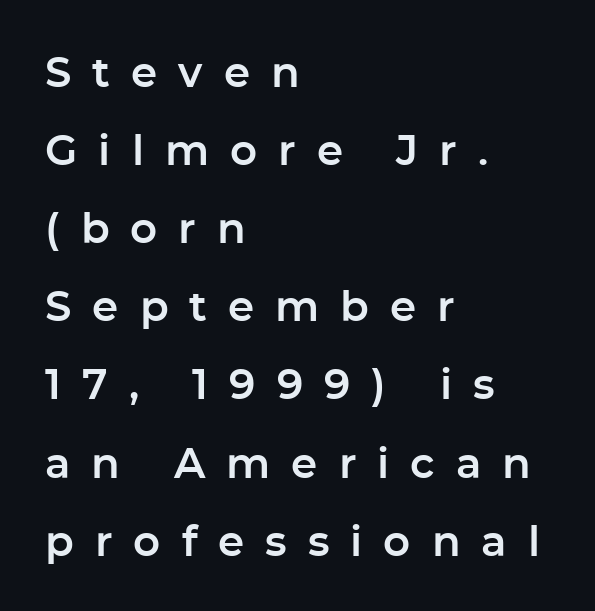
{"serif": "no", "italic": "no", "width": "normal", "stroke_contrast": "low", "x_height": "medium", "monospaced": "no", "underline": "no", "align": "left", "line_spacing_ratio": 1.86, "letter_spacing": "wide", "letter_spacing_em": 0.5, "glyph_px": 42}
